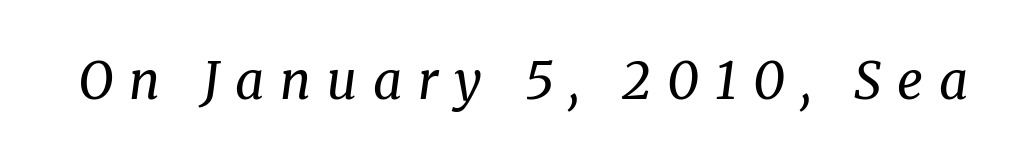
{"serif": "yes", "italic": "yes", "lean": "right", "slant_degrees": 8, "bold": "no", "weight": "regular", "width": "normal", "stroke_contrast": "medium", "x_height": "medium", "monospaced": "no", "underline": "no", "letter_spacing": "wide", "letter_spacing_em": 0.31, "glyph_px": 51}
